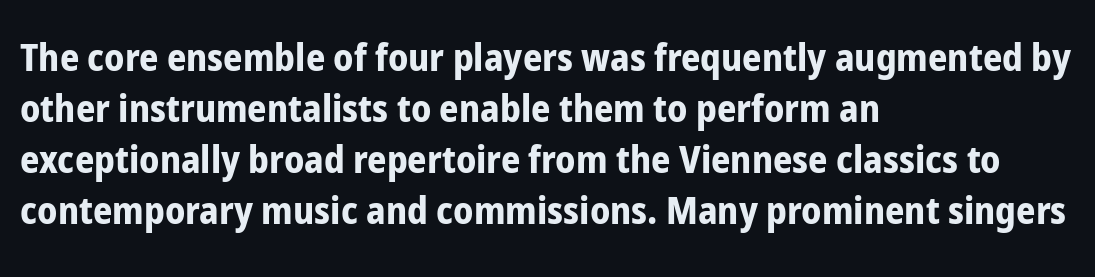
Standard letterfit; no display-style spreading of the glyphs. All the whitespace from short lines collects on the right. The space between consecutive lines is moderate. Posture: straight, roman, zero tilt.
